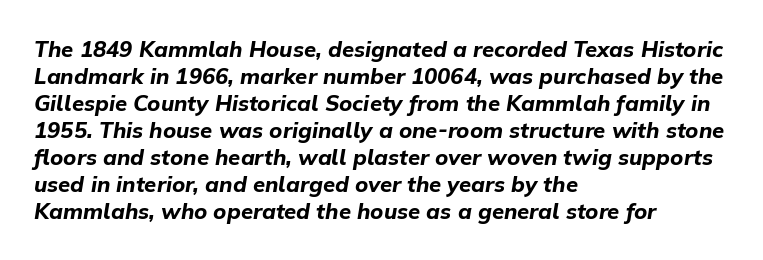
The ragged edge is on the right, which tells us the setting is flush left. Is the letter spacing exaggerated? No — it looks like the ordinary default. Emphasis by weight is at full strength: bold. If you drew a line through each stem, it would be angled. Descenders are the only things crossing below the line.
